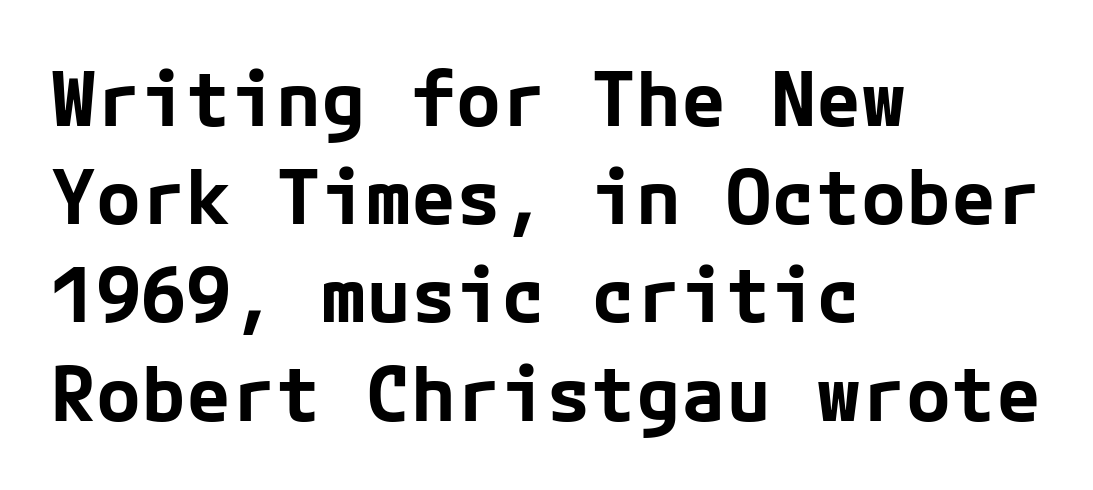
Q: Is the text bold? A: Yes.
Q: Is the text italic (slanted)? A: No, it is upright.
Q: Is the typeface a serif or a sans-serif typeface? A: Sans-serif.
Q: Is the text underlined? A: No.
Q: How is the paragraph aligned? A: Left-aligned.
Q: Is the spacing between letters normal or unusually wide? A: Normal.
Q: Is the spacing between lines tight, normal or loose? A: Normal.
Q: Width (condensed, normal, or wide)? A: Normal.
Q: Stroke contrast? A: Low.
Q: x-height? A: Medium.
